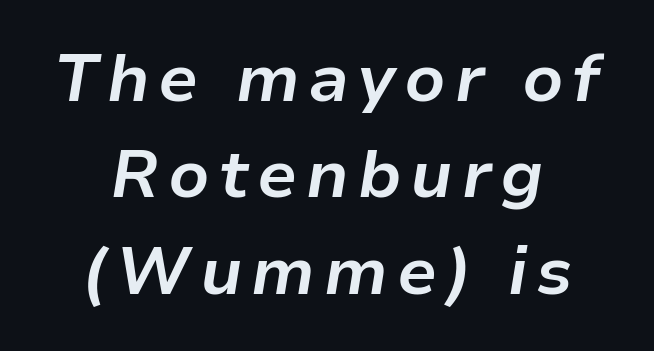
The image shows 67 px bold type, italic (leaning right); set centered, normal line spacing (1.44x), not underlined; low stroke contrast and a medium x-height.
